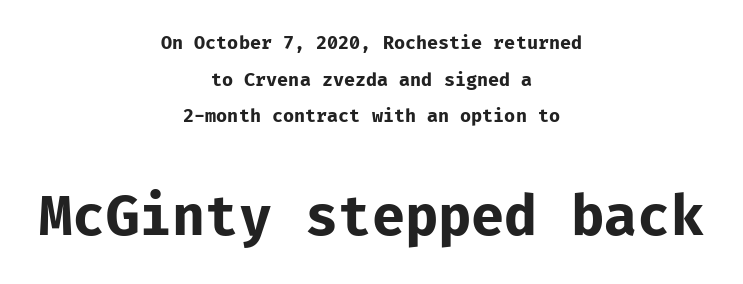
Q: Is the text bold? A: Yes.
Q: Is the text italic (slanted)? A: No, it is upright.
Q: Is the typeface a serif or a sans-serif typeface? A: Sans-serif.
Q: Is the text underlined? A: No.
Q: How is the paragraph aligned? A: Centered.
Q: Is the spacing between letters normal or unusually wide? A: Normal.
Q: Is the spacing between lines tight, normal or loose? A: Loose.
Q: Which block of text is set in a larger size, the first (top) or the second (bottom)? A: The second (bottom) one.
Q: Width (condensed, normal, or wide)? A: Normal.
Q: Stroke contrast? A: Low.
Q: x-height? A: Medium.
